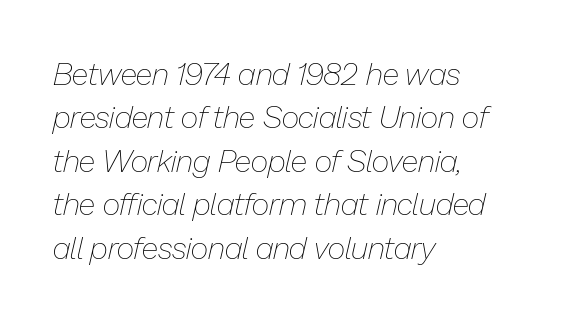
Q: Is the text bold? A: No.
Q: Is the text italic (slanted)? A: Yes, it leans right by about 13 degrees.
Q: Is the text underlined? A: No.
Q: How is the paragraph aligned? A: Left-aligned.
Q: Is the spacing between letters normal or unusually wide? A: Normal.
Q: Is the spacing between lines tight, normal or loose? A: Normal.
Q: Width (condensed, normal, or wide)? A: Normal.
Q: Stroke contrast? A: Low.
Q: x-height? A: Medium.
Q: Monospaced? A: No.
